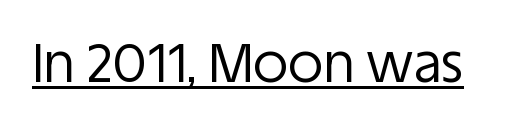
{"serif": "no", "italic": "no", "bold": "no", "weight": "regular", "width": "normal", "stroke_contrast": "low", "x_height": "large", "monospaced": "no", "underline": "yes", "letter_spacing": "normal", "letter_spacing_em": 0.0, "glyph_px": 54}
